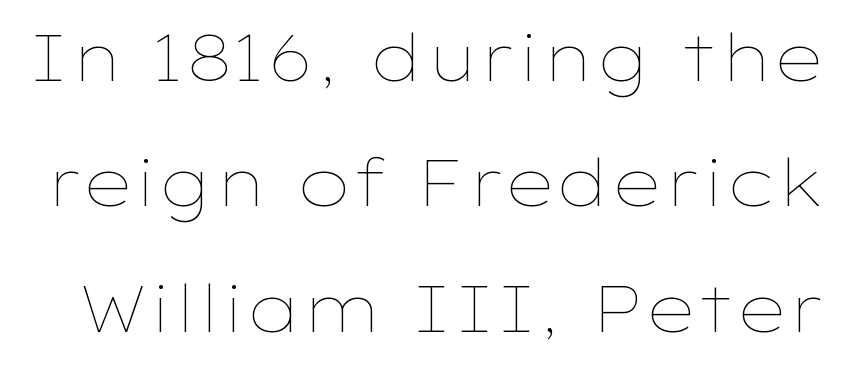
The image shows 65 px thin, wide type, upright; set loose line spacing (1.93x), normal letter spacing, not underlined; low stroke contrast and a medium x-height.
